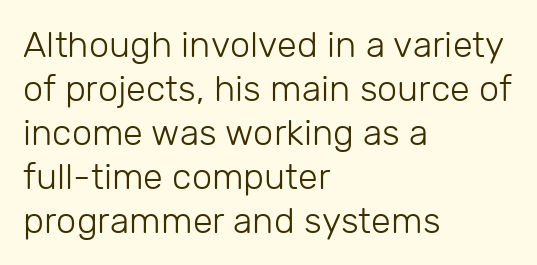
{"serif": "no", "italic": "no", "bold": "no", "weight": "light", "width": "normal", "stroke_contrast": "low", "x_height": "medium", "monospaced": "no", "underline": "no", "align": "left", "line_spacing_ratio": 1.22, "letter_spacing": "normal", "letter_spacing_em": 0.0, "glyph_px": 36}
